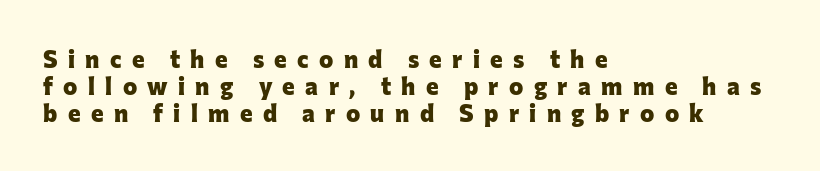
Q: Is the text bold? A: Yes.
Q: Is the text italic (slanted)? A: No, it is upright.
Q: Is the text underlined? A: No.
Q: How is the paragraph aligned? A: Left-aligned.
Q: Is the spacing between letters normal or unusually wide? A: Unusually wide.
Q: Is the spacing between lines tight, normal or loose? A: Tight.
